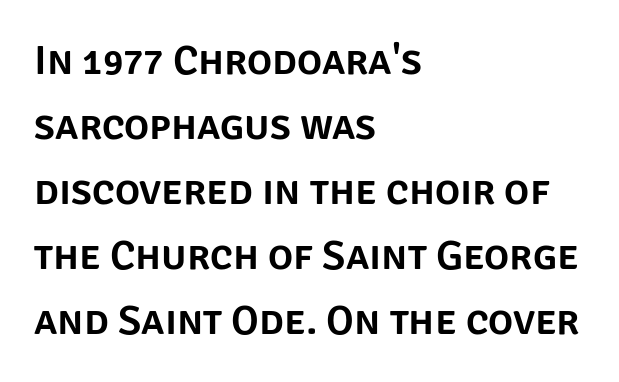
Looks like regular typesetting: each glyph gets only the width it needs. The typesetter chose a ragged-right arrangement here. Upright lettering throughout. The typeface chosen for these lines omits serifs. The rows are spaced the way most documents space them.
